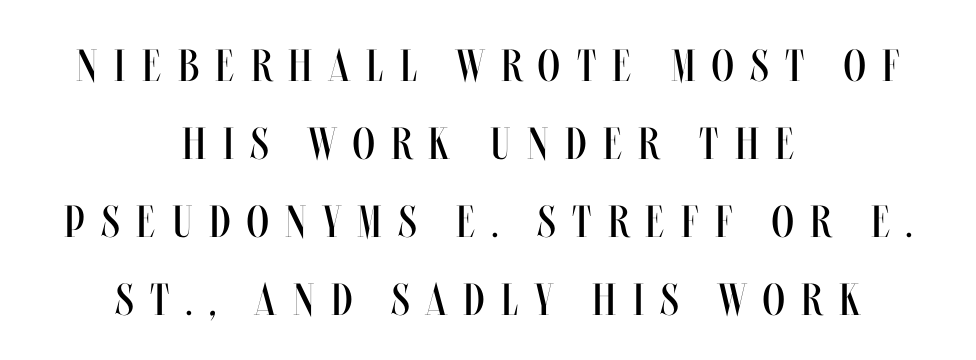
The image shows 45 px regular-weight, condensed type, upright; set centered, line spacing 1.73x, unusually wide letter spacing (+0.37 em), not underlined; medium stroke contrast and a large x-height.
